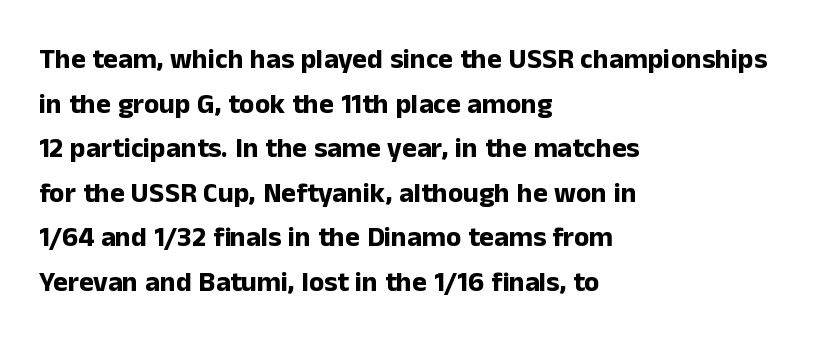
Q: Is the text bold? A: Yes.
Q: Is the text italic (slanted)? A: No, it is upright.
Q: Is the typeface a serif or a sans-serif typeface? A: Sans-serif.
Q: Is the text underlined? A: No.
Q: How is the paragraph aligned? A: Left-aligned.
Q: Is the spacing between letters normal or unusually wide? A: Normal.
Q: Is the spacing between lines tight, normal or loose? A: Normal.
Q: Width (condensed, normal, or wide)? A: Normal.
Q: Stroke contrast? A: Low.
Q: x-height? A: Medium.
Q: Monospaced? A: No.
